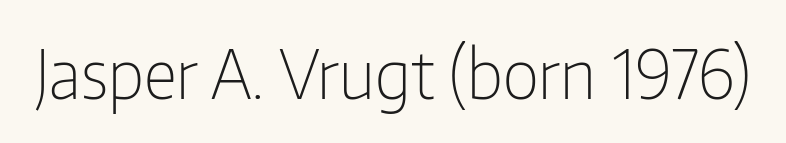
{"serif": "no", "italic": "no", "bold": "no", "weight": "light", "width": "condensed", "stroke_contrast": "low", "x_height": "medium", "monospaced": "no", "underline": "no", "letter_spacing": "normal", "letter_spacing_em": 0.0, "glyph_px": 67}
